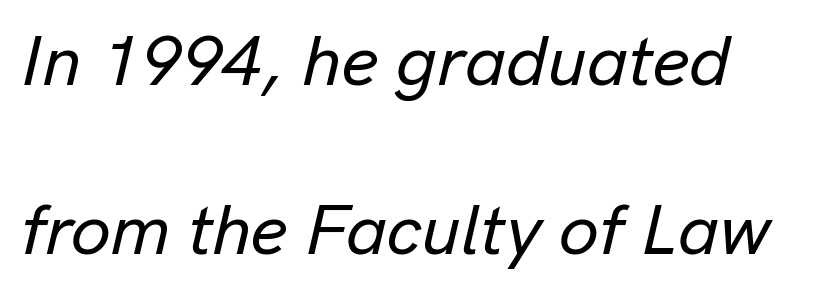
The image shows 71 px text type, italic (leaning right); set loose line spacing (2.38x), normal letter spacing, not underlined; low stroke contrast and a medium x-height.
